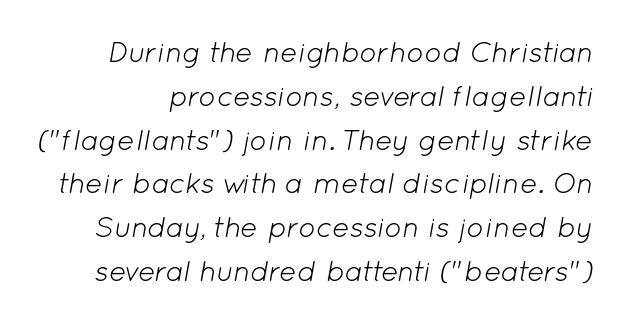
The image shows 29 px light type, italic (leaning right); set normal line spacing (1.51x), normal letter spacing, not underlined; low stroke contrast and a medium x-height.
